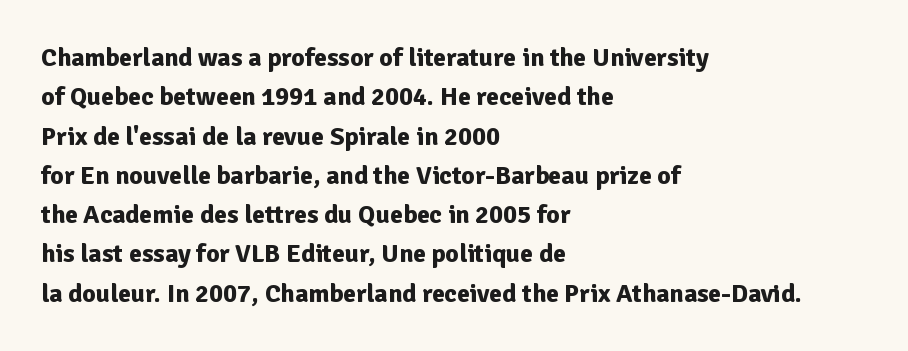
Typeset ragged right — the left edge is the straight one. The passage shown is not underscored anywhere. The lettering stays uniformly vertical, giving the passage a roman look. Short note: letters normally spaced.
